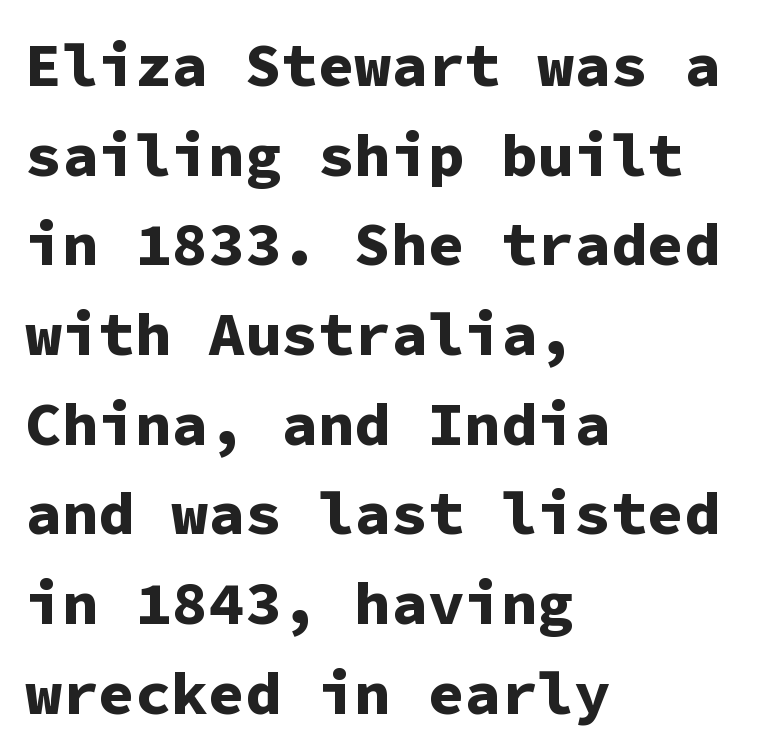
Here the designer chose a console-style face with uniform glyph widths. Each new line begins a customary step beneath the previous one. To sum up the face: it is a sans, with no serifs. The strip under each line holds only bare page. Horizontally, the lines are justified to the leading edge only. These lines carry a lot of weight — the face is fully bold.
